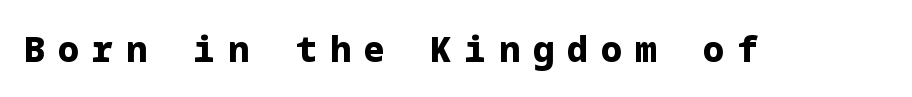
{"serif": "no", "italic": "no", "bold": "yes", "weight": "heavy", "width": "normal", "stroke_contrast": "low", "x_height": "medium", "underline": "no", "letter_spacing": "wide", "letter_spacing_em": 0.37, "glyph_px": 35}
